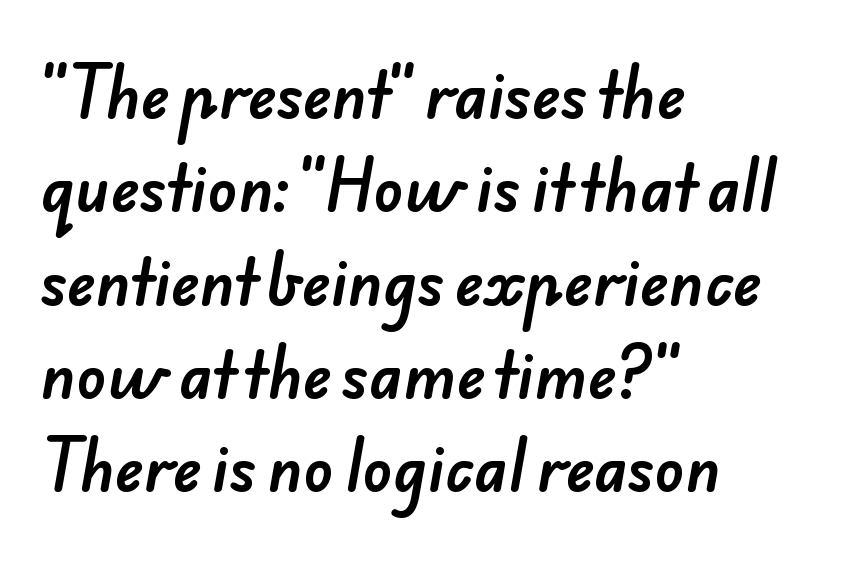
Q: Is the typeface a serif or a sans-serif typeface? A: Sans-serif.
Q: Is the text underlined? A: No.
Q: How is the paragraph aligned? A: Left-aligned.
Q: Is the spacing between letters normal or unusually wide? A: Normal.
Q: Is the spacing between lines tight, normal or loose? A: Normal.
Q: Width (condensed, normal, or wide)? A: Normal.
Q: Stroke contrast? A: Low.
Q: x-height? A: Small.
Q: Monospaced? A: No.
